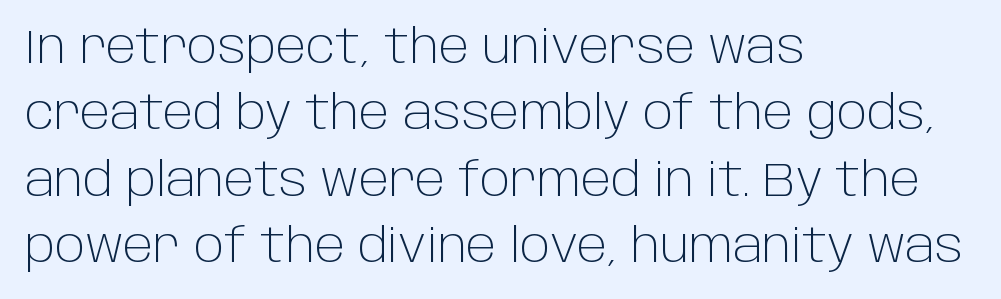
{"serif": "no", "italic": "no", "bold": "no", "weight": "light", "width": "normal", "stroke_contrast": "low", "x_height": "large", "monospaced": "no", "underline": "no", "align": "left", "line_spacing": "normal", "line_spacing_ratio": 1.41, "letter_spacing": "normal", "letter_spacing_em": 0.0, "glyph_px": 47}
